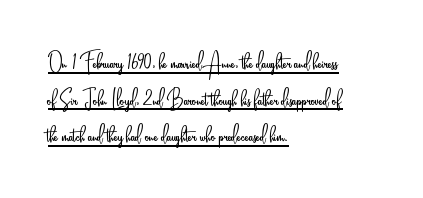
Q: Is the text bold? A: No.
Q: Is the text underlined? A: Yes.
Q: How is the paragraph aligned? A: Left-aligned.
Q: Is the spacing between letters normal or unusually wide? A: Normal.
Q: Is the spacing between lines tight, normal or loose? A: Normal.
